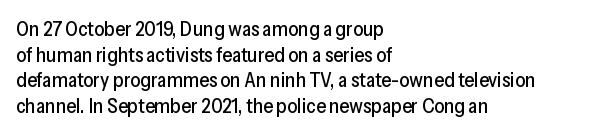
Q: Is the text italic (slanted)? A: No, it is upright.
Q: Is the text underlined? A: No.
Q: How is the paragraph aligned? A: Left-aligned.
Q: Is the spacing between letters normal or unusually wide? A: Normal.
Q: Is the spacing between lines tight, normal or loose? A: Normal.
